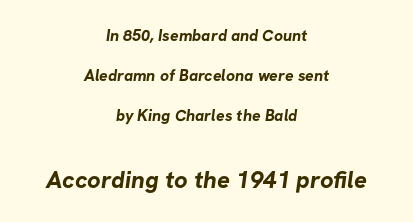
{"bold": "yes", "underline": "no", "align": "center", "line_spacing": "loose", "line_spacing_ratio": 2.5, "letter_spacing": "normal", "letter_spacing_em": 0.0, "larger_block": "second", "size_ratio": 1.5, "glyph_px": 24}
